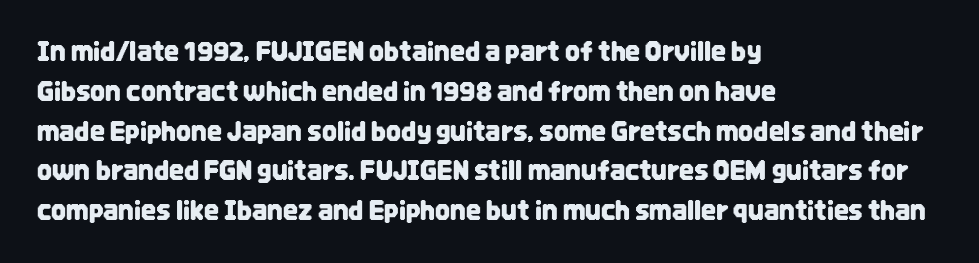
How would I describe the line gaps? Plain and ordinary. Does extra space separate the letters? No, they use regular spacing. These lines stack with their left ends in a neat column. Underlining? Definitely not there. Quick note: not italic, upright.
